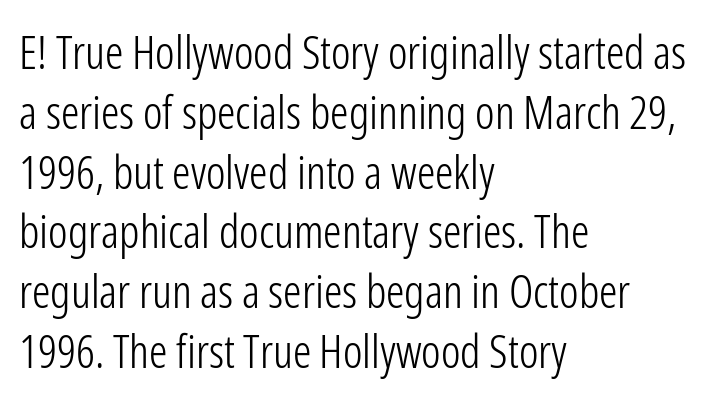
{"serif": "no", "italic": "no", "bold": "no", "weight": "light", "width": "condensed", "stroke_contrast": "low", "x_height": "medium", "monospaced": "no", "underline": "no", "align": "left", "line_spacing": "normal", "line_spacing_ratio": 1.3, "letter_spacing": "normal", "letter_spacing_em": 0.0, "glyph_px": 46}
